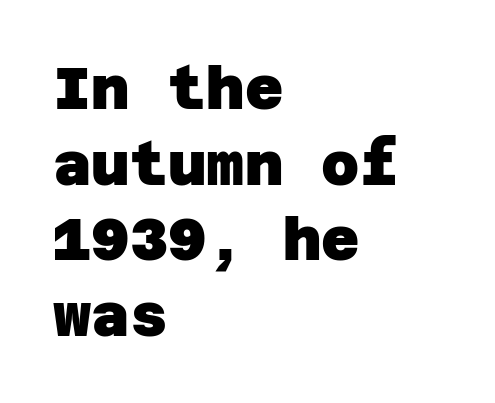
The image shows 59 px heavy sans-serif type; set left-aligned, normal line spacing (1.28x), normal letter spacing, not underlined; low stroke contrast and a large x-height.
